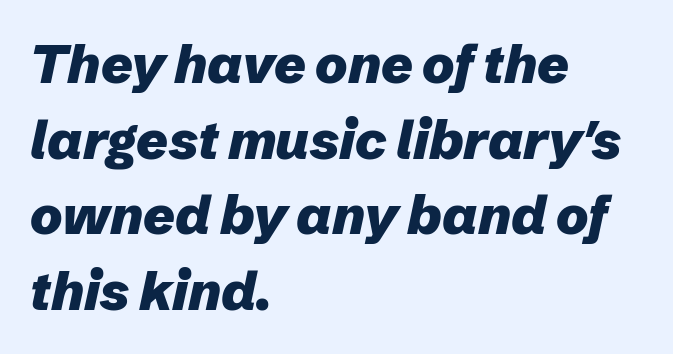
Q: Is the text bold? A: Yes.
Q: Is the text italic (slanted)? A: Yes, it leans right by about 12 degrees.
Q: Is the text underlined? A: No.
Q: How is the paragraph aligned? A: Left-aligned.
Q: Is the spacing between letters normal or unusually wide? A: Normal.
Q: Is the spacing between lines tight, normal or loose? A: Normal.
Q: Width (condensed, normal, or wide)? A: Normal.
Q: Stroke contrast? A: Low.
Q: x-height? A: Medium.
Q: Monospaced? A: No.
